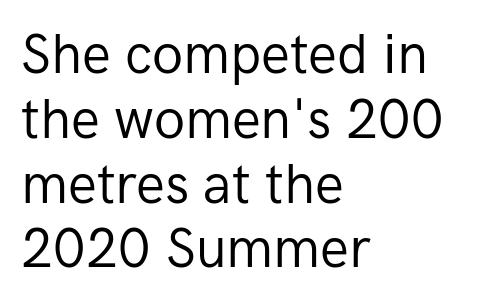
Q: Is the text bold? A: No.
Q: Is the text italic (slanted)? A: No, it is upright.
Q: Is the typeface a serif or a sans-serif typeface? A: Sans-serif.
Q: Is the text underlined? A: No.
Q: How is the paragraph aligned? A: Left-aligned.
Q: Is the spacing between letters normal or unusually wide? A: Normal.
Q: Width (condensed, normal, or wide)? A: Normal.
Q: Stroke contrast? A: Low.
Q: x-height? A: Medium.
Q: Monospaced? A: No.
